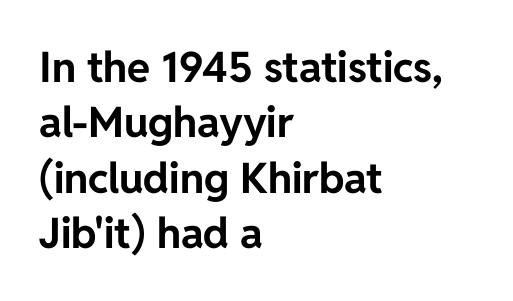
The image shows 42 px bold sans-serif type, upright; set left-aligned, normal line spacing (1.32x), normal letter spacing, not underlined; low stroke contrast and a medium x-height.
